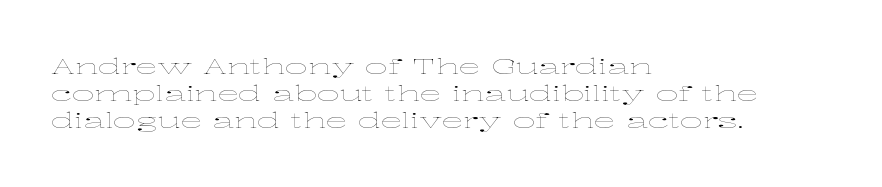
The image shows 22 px text type, upright; set left-aligned, line spacing 1.23x, normal letter spacing, not underlined.
